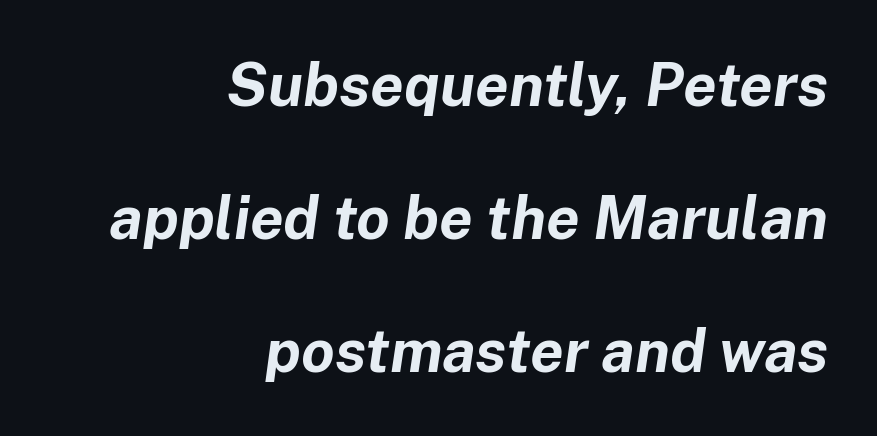
{"italic": "yes", "lean": "right", "slant_degrees": 8, "bold": "yes", "weight": "bold", "width": "normal", "stroke_contrast": "low", "x_height": "medium", "monospaced": "no", "underline": "no", "align": "right", "line_spacing": "loose", "line_spacing_ratio": 2.22, "letter_spacing": "normal", "letter_spacing_em": 0.0, "glyph_px": 60}
